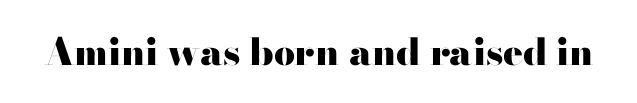
Rendered with straight, roman letterforms. Inter-character spacing is left at the font's built-in metrics. Serifs: yes, visible at the terminals of the letterforms. The area under the type is left untouched. These lines are rendered in a variable-pitch font.
